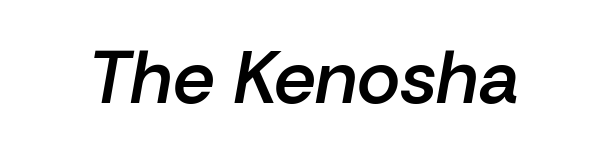
Q: Is the text bold? A: Semi-bold.
Q: Is the text italic (slanted)? A: Yes, it leans right by about 10 degrees.
Q: Is the text underlined? A: No.
Q: Is the spacing between letters normal or unusually wide? A: Normal.
Q: Width (condensed, normal, or wide)? A: Normal.
Q: Stroke contrast? A: Low.
Q: x-height? A: Medium.
Q: Monospaced? A: No.
